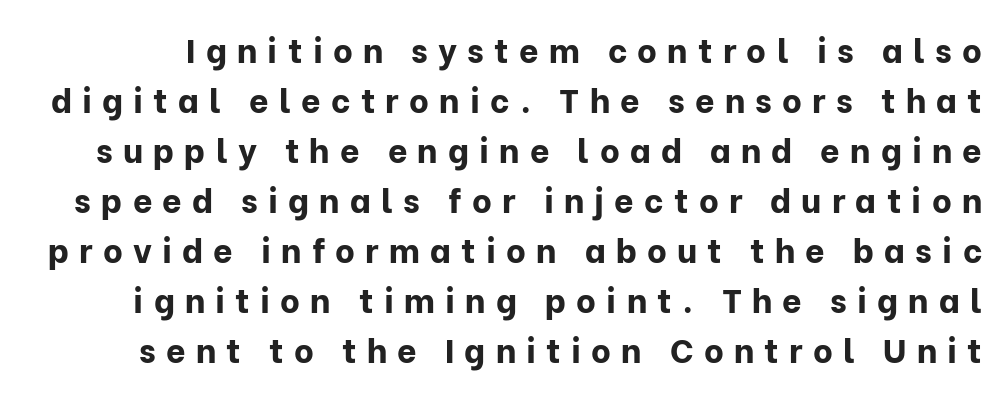
Q: Is the text bold? A: Yes.
Q: Is the text italic (slanted)? A: No, it is upright.
Q: Is the typeface a serif or a sans-serif typeface? A: Sans-serif.
Q: Is the text underlined? A: No.
Q: Is the spacing between letters normal or unusually wide? A: Unusually wide.
Q: Is the spacing between lines tight, normal or loose? A: Normal.
Q: Width (condensed, normal, or wide)? A: Normal.
Q: Stroke contrast? A: Low.
Q: x-height? A: Medium.
Q: Monospaced? A: No.
